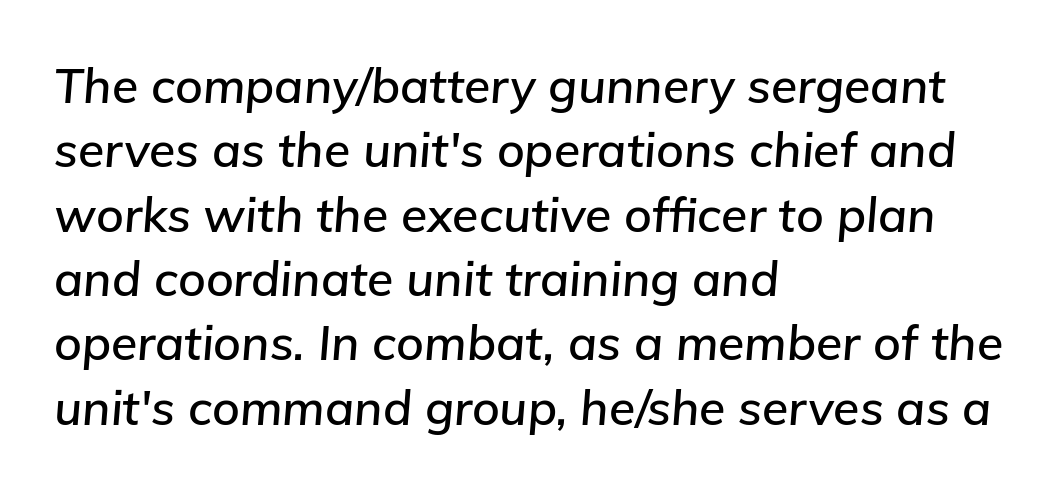
The space between consecutive lines is moderate. Every row of glyphs begins at an identical x-position on the left. The passage shown is typed in a proportional face where columns would drift. A typesetter would call this zero additional tracking. Tall strokes in this sample are angled rather than plumb.
